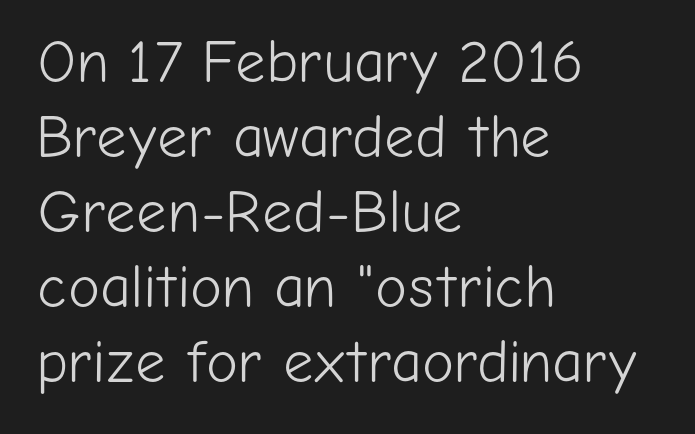
The image shows 60 px light sans-serif type, upright; set left-aligned, normal line spacing (1.25x), normal letter spacing, not underlined; low stroke contrast and a medium x-height.
